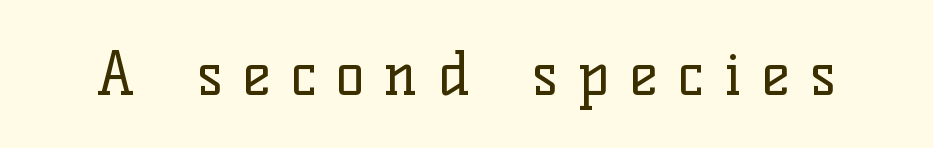
Here the glyphs are tracked loosely, breaking word shapes into spaced letters. If you drew a line through each stem, it would be perfectly vertical. Varying glyph widths throughout — classic text-font behaviour. Honestly, there is no underline to notice here at all. The weight would be labelled regular, book, light, or lighter still.
